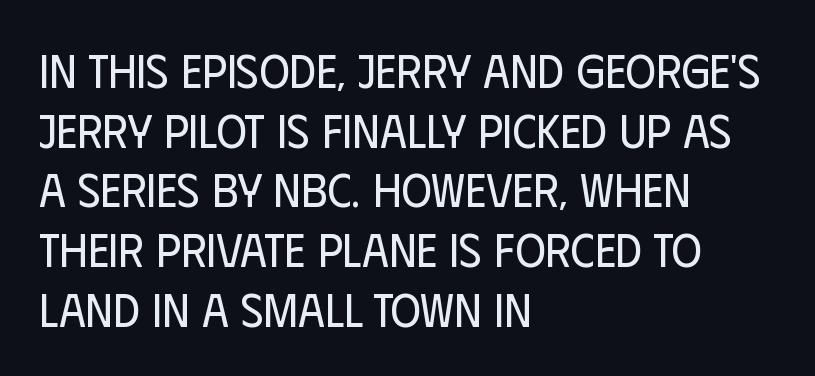
{"serif": "no", "italic": "no", "bold": "no", "weight": "regular", "width": "condensed", "stroke_contrast": "low", "x_height": "large", "monospaced": "no", "underline": "no", "align": "left", "line_spacing": "normal", "line_spacing_ratio": 1.27, "letter_spacing": "normal", "letter_spacing_em": 0.0, "glyph_px": 47}
